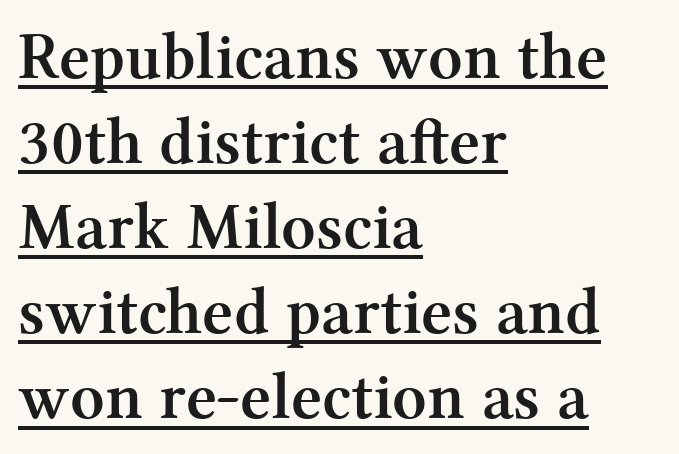
{"serif": "yes", "italic": "no", "bold": "yes", "weight": "semibold", "width": "normal", "stroke_contrast": "medium", "x_height": "medium", "monospaced": "no", "underline": "yes", "align": "left", "line_spacing": "normal", "line_spacing_ratio": 1.27, "letter_spacing": "normal", "letter_spacing_em": 0.0, "glyph_px": 67}
